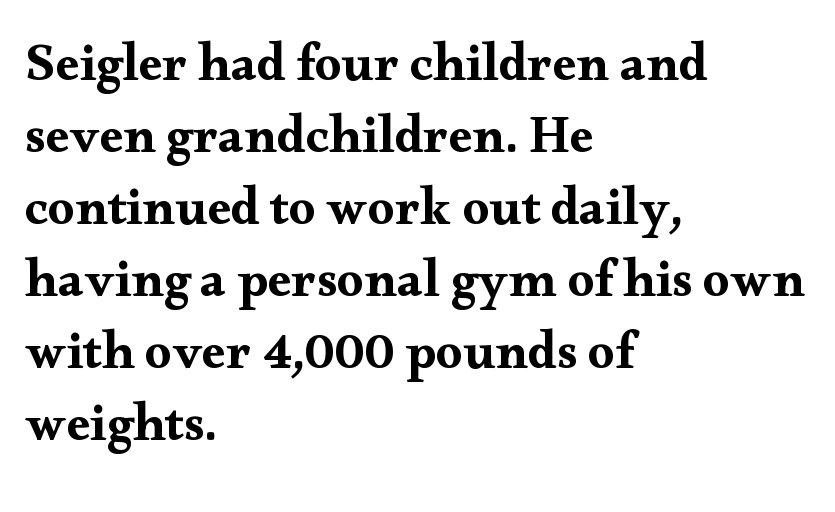
The image shows 53 px wide serif type, upright; set left-aligned, normal line spacing (1.36x), normal letter spacing, not underlined; medium stroke contrast and a small x-height.
